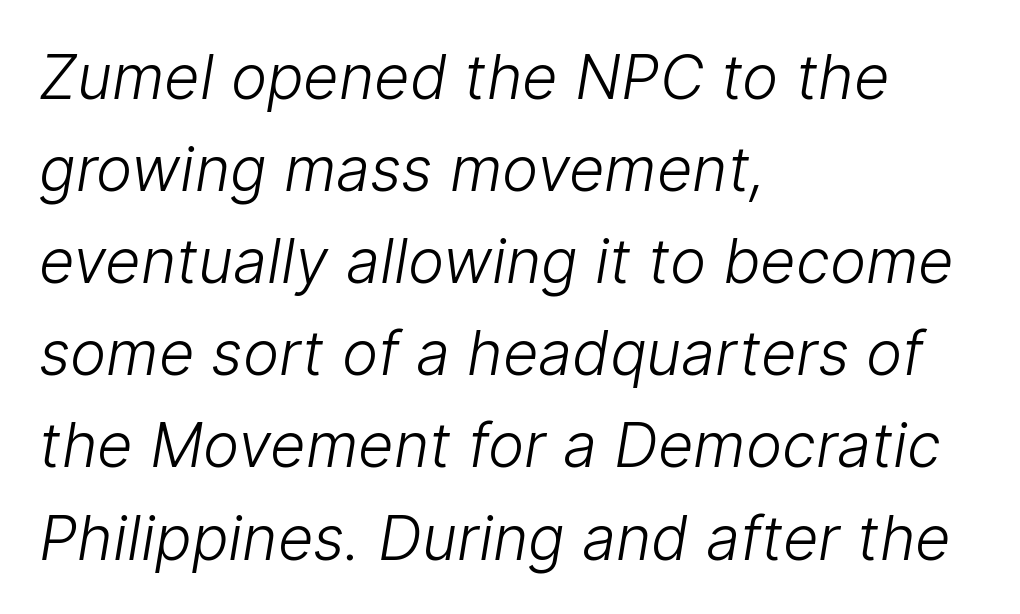
The image shows 61 px light sans-serif type; set left-aligned, normal line spacing (1.51x), normal letter spacing, not underlined; low stroke contrast and a medium x-height.
